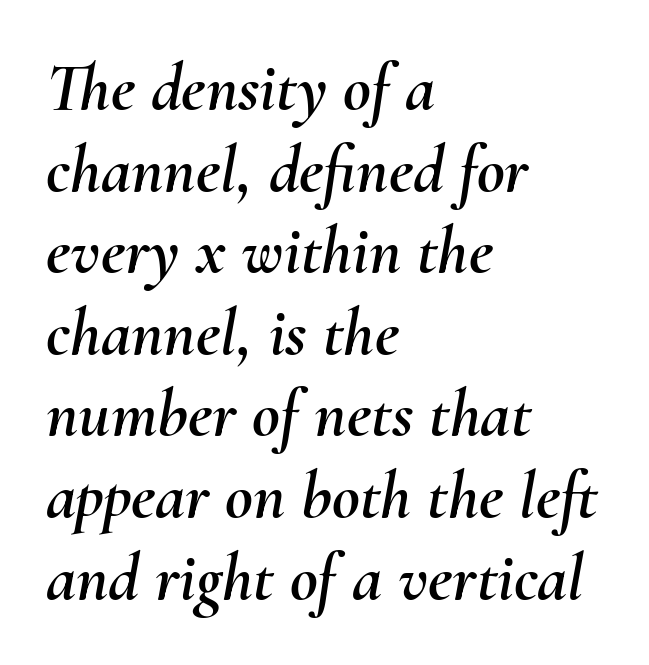
Q: Is the text italic (slanted)? A: Yes, it leans right by about 10 degrees.
Q: Is the text underlined? A: No.
Q: How is the paragraph aligned? A: Left-aligned.
Q: Is the spacing between letters normal or unusually wide? A: Normal.
Q: Width (condensed, normal, or wide)? A: Normal.
Q: Stroke contrast? A: Medium.
Q: x-height? A: Small.
Q: Monospaced? A: No.
